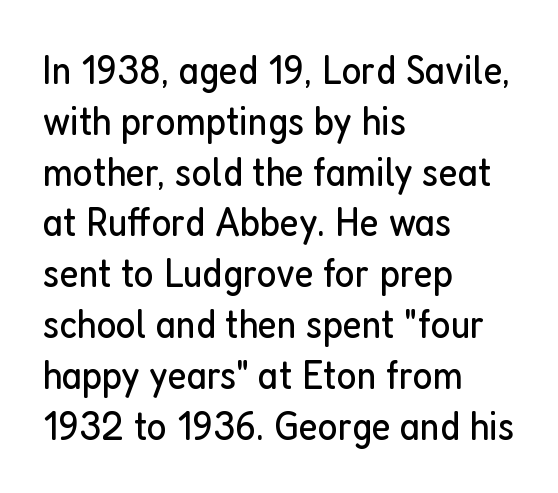
{"serif": "no", "italic": "no", "bold": "no", "weight": "regular", "width": "condensed", "stroke_contrast": "low", "x_height": "medium", "monospaced": "no", "underline": "no", "align": "left", "line_spacing_ratio": 1.21, "letter_spacing": "normal", "letter_spacing_em": 0.0, "glyph_px": 42}
